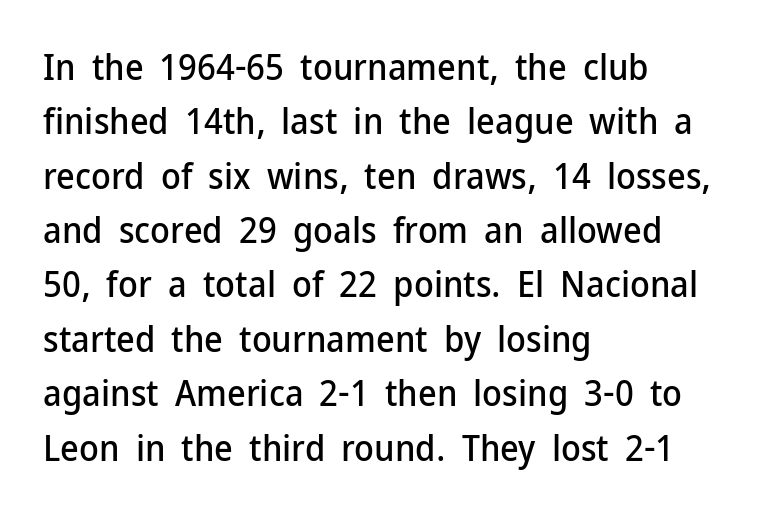
{"serif": "no", "italic": "no", "width": "normal", "stroke_contrast": "low", "x_height": "medium", "monospaced": "no", "underline": "no", "align": "left", "line_spacing": "normal", "line_spacing_ratio": 1.51, "letter_spacing": "normal", "letter_spacing_em": 0.0, "glyph_px": 36}
